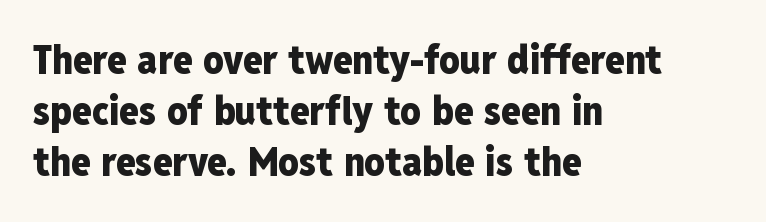
{"serif": "no", "italic": "no", "bold": "yes", "weight": "heavy", "width": "condensed", "stroke_contrast": "low", "x_height": "medium", "monospaced": "no", "underline": "no", "align": "left", "line_spacing": "normal", "line_spacing_ratio": 1.28, "letter_spacing": "normal", "letter_spacing_em": 0.0, "glyph_px": 40}
